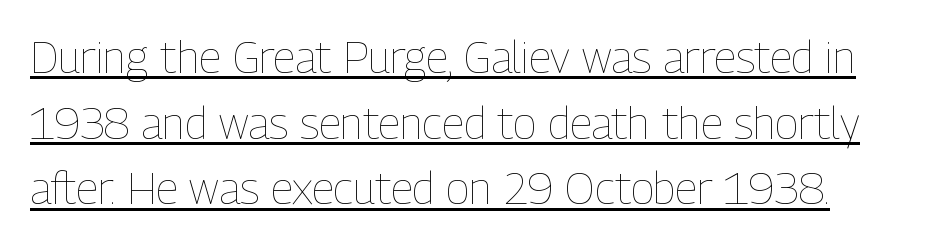
{"italic": "no", "bold": "no", "weight": "thin", "width": "condensed", "stroke_contrast": "low", "x_height": "medium", "monospaced": "no", "underline": "yes", "line_spacing": "normal", "line_spacing_ratio": 1.49, "letter_spacing": "normal", "letter_spacing_em": 0.0, "glyph_px": 44}
